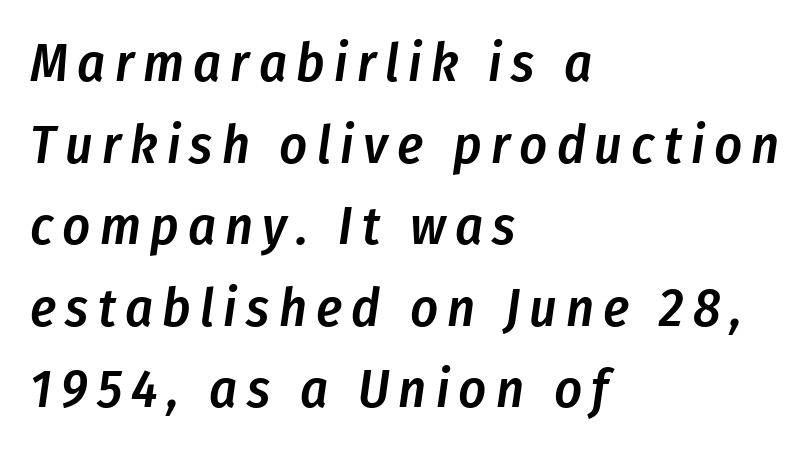
The image shows 54 px semibold, condensed type, italic (leaning right); set left-aligned, normal line spacing (1.51x), not underlined; low stroke contrast and a medium x-height.
